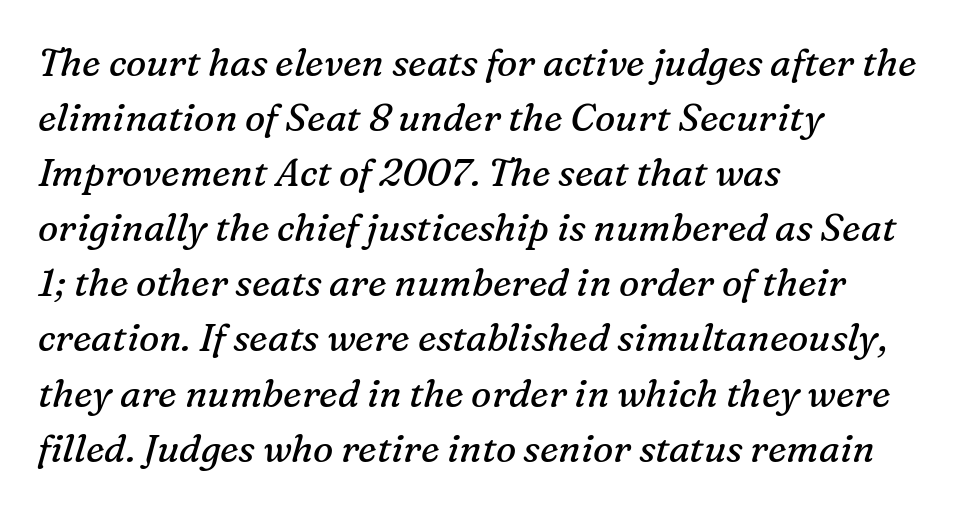
The passage shown leans; its letterforms are oblique. Small tapered or slab feet sit at the stroke ends, so this counts as serif. How would I describe the line gaps? Plain and ordinary. Weight: regular or lighter. The lines are quadded left.
